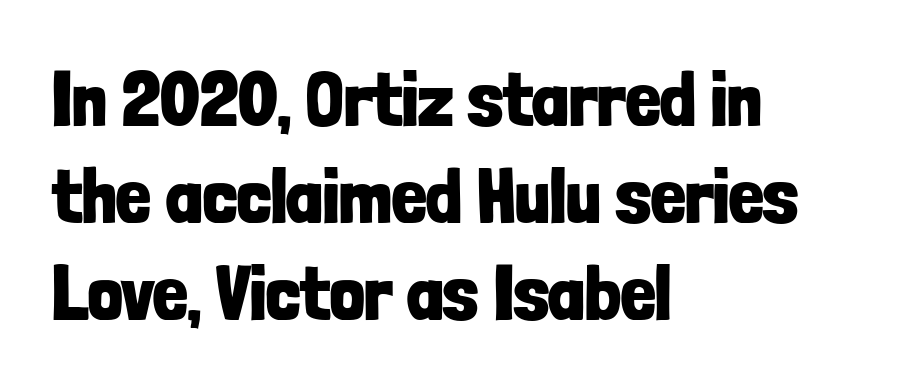
{"serif": "no", "italic": "no", "bold": "yes", "weight": "bold", "width": "condensed", "stroke_contrast": "low", "x_height": "medium", "monospaced": "no", "underline": "no", "align": "left", "line_spacing": "normal", "line_spacing_ratio": 1.26, "letter_spacing": "normal", "letter_spacing_em": 0.0, "glyph_px": 77}
